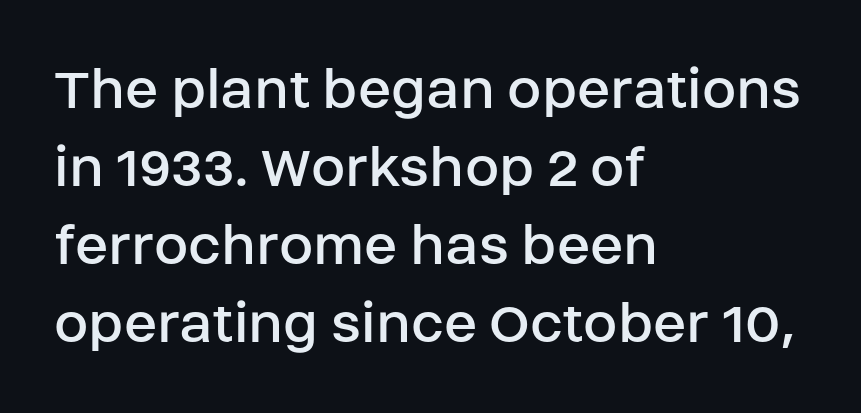
This sample has the flowing, uneven cadence of proportional lettering. Regarding leading, the lines here are spaced in the standard way. The type family on display is of the sans-serif kind. Students, note that the glyphs here touch the page at normal intervals.
